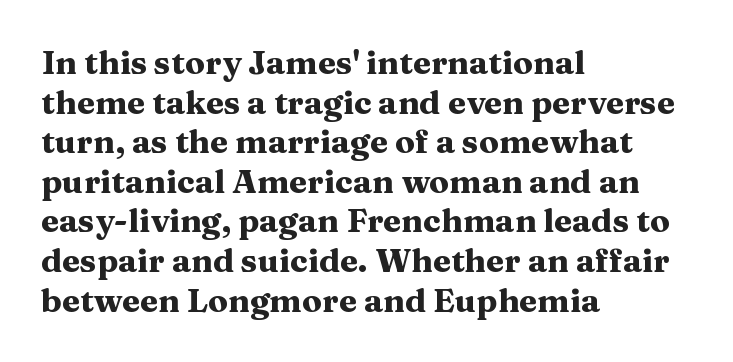
The letters are bold, with thick, heavy strokes. The baseline area is clear. These lines were composed using upright roman letters. Here the designer chose a conventional face with non-uniform glyph widths.
